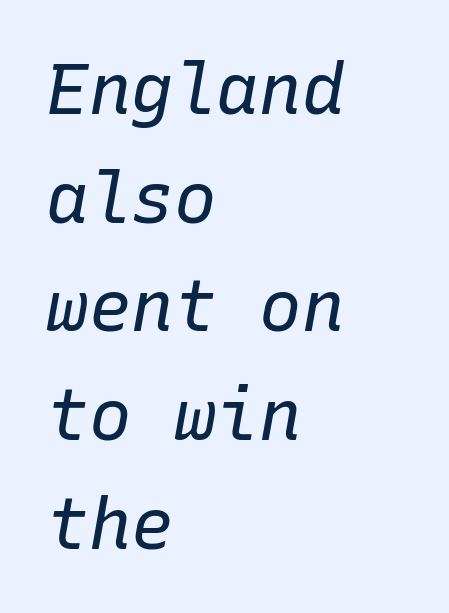
The image shows 71 px regular-weight type, italic (leaning right), monospaced; set left-aligned, normal line spacing (1.53x), normal letter spacing, not underlined; low stroke contrast and a medium x-height.
